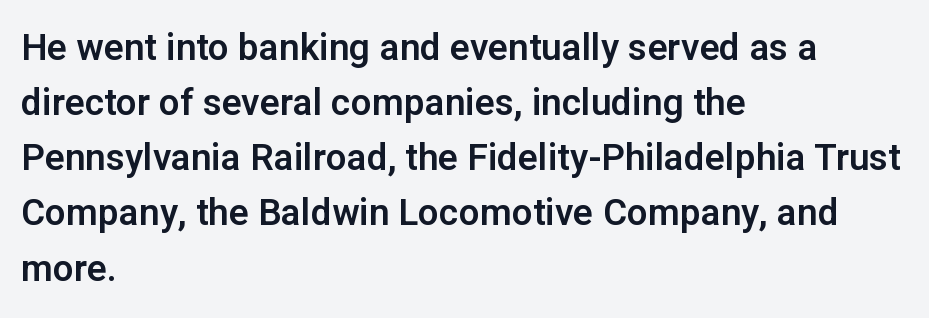
Q: Is the text italic (slanted)? A: No, it is upright.
Q: Is the typeface a serif or a sans-serif typeface? A: Sans-serif.
Q: Is the text underlined? A: No.
Q: How is the paragraph aligned? A: Left-aligned.
Q: Is the spacing between letters normal or unusually wide? A: Normal.
Q: Is the spacing between lines tight, normal or loose? A: Normal.
Q: Width (condensed, normal, or wide)? A: Normal.
Q: Stroke contrast? A: Low.
Q: x-height? A: Medium.
Q: Monospaced? A: No.
